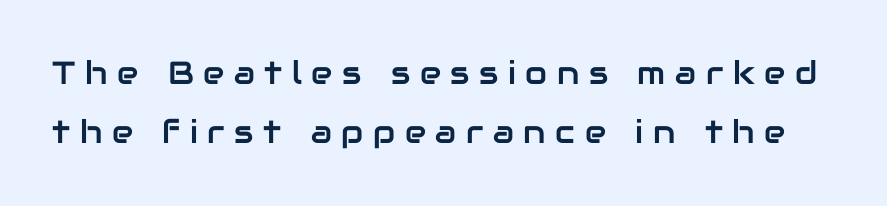
The specimen omits any rule beneath the text block's lines. The passage shown is typed in a proportional face where columns would drift. In terms of letterform style, serifs are entirely absent. You can tell it's not italic because the verticals are truly vertical.
